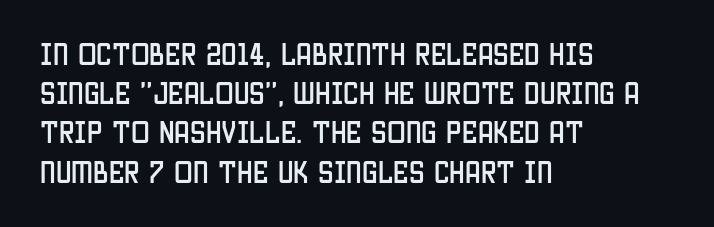
Q: Is the text italic (slanted)? A: No, it is upright.
Q: Is the text underlined? A: No.
Q: How is the paragraph aligned? A: Left-aligned.
Q: Is the spacing between letters normal or unusually wide? A: Normal.
Q: Is the spacing between lines tight, normal or loose? A: Normal.
